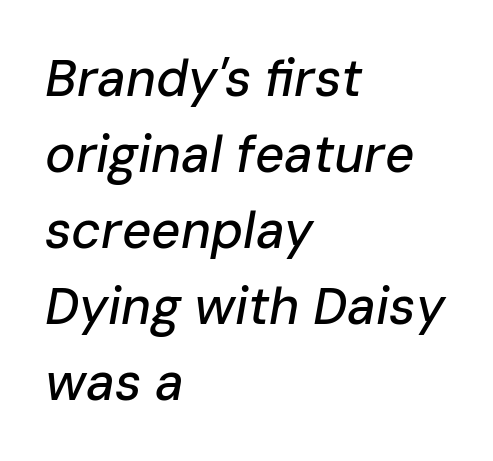
Q: Is the text italic (slanted)? A: Yes, it leans right by about 10 degrees.
Q: Is the text underlined? A: No.
Q: How is the paragraph aligned? A: Left-aligned.
Q: Is the spacing between letters normal or unusually wide? A: Normal.
Q: Is the spacing between lines tight, normal or loose? A: Normal.
Q: Width (condensed, normal, or wide)? A: Normal.
Q: Stroke contrast? A: Low.
Q: x-height? A: Medium.
Q: Monospaced? A: No.
